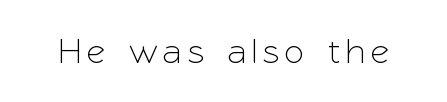
The image shows 36 px sans-serif type, upright; set not underlined; low stroke contrast and a medium x-height.
